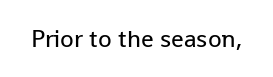
The rendering keeps characters at their native spacing. The font sits on the lighter half of the weight spectrum, regular included. Quick note: underline off. Is there any slant? The stems are plumb.
